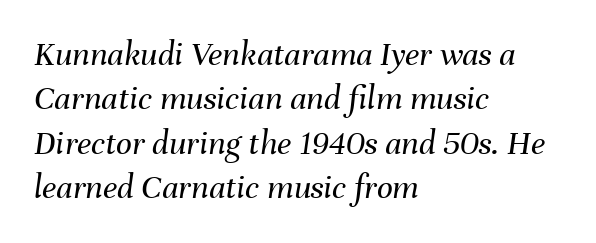
The image shows 35 px regular-weight type, italic (leaning right); set left-aligned, normal line spacing (1.27x), normal letter spacing, not underlined; medium stroke contrast and a medium x-height.
